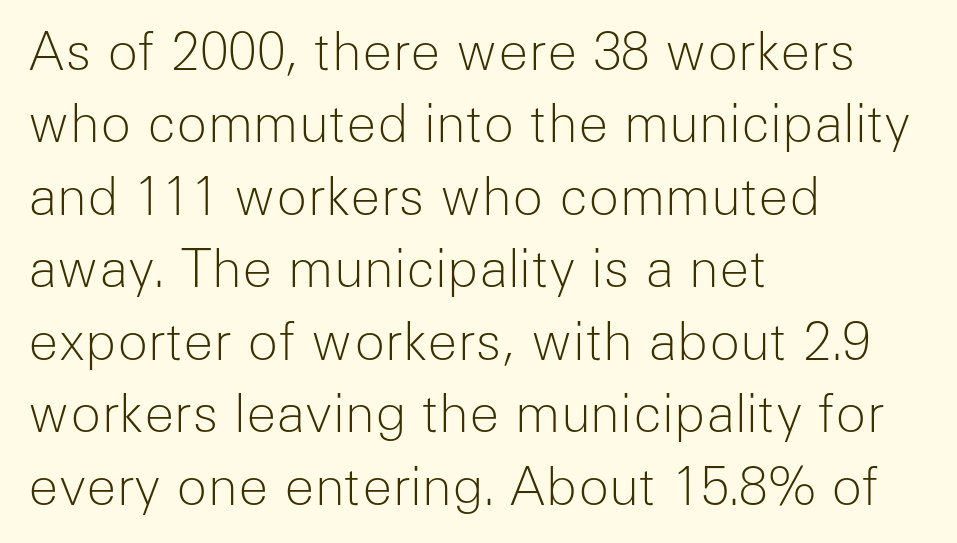
{"serif": "no", "italic": "no", "bold": "no", "weight": "light", "width": "normal", "stroke_contrast": "low", "x_height": "medium", "monospaced": "no", "underline": "no", "align": "left", "line_spacing": "normal", "line_spacing_ratio": 1.42, "letter_spacing": "normal", "letter_spacing_em": 0.0, "glyph_px": 51}
